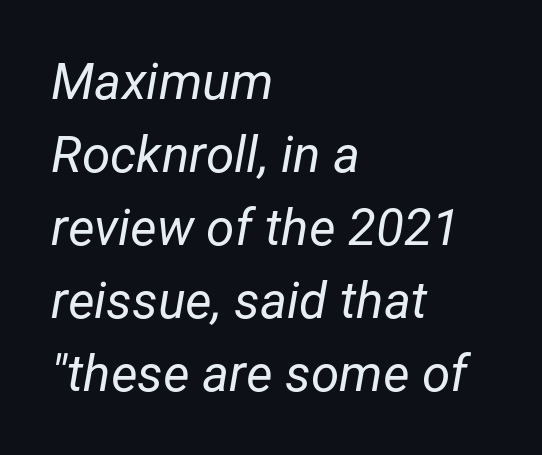
Here the designer chose a conventional face with non-uniform glyph widths. This sample keeps an unexceptional amount of space between lines. Style check: oblique. Does the copy run flush right? No — it runs flush left. Tracking here is standard; glyphs follow each other at the usual distance. A clean baseline with only descenders dipping below it.
